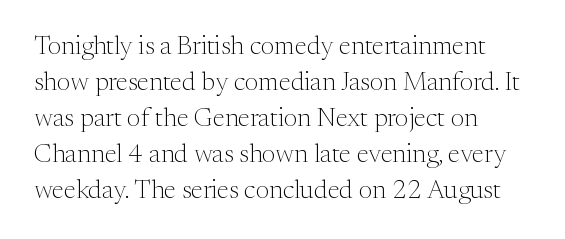
The image shows 26 px text type, upright; set left-aligned, normal line spacing (1.38x), normal letter spacing, not underlined.
